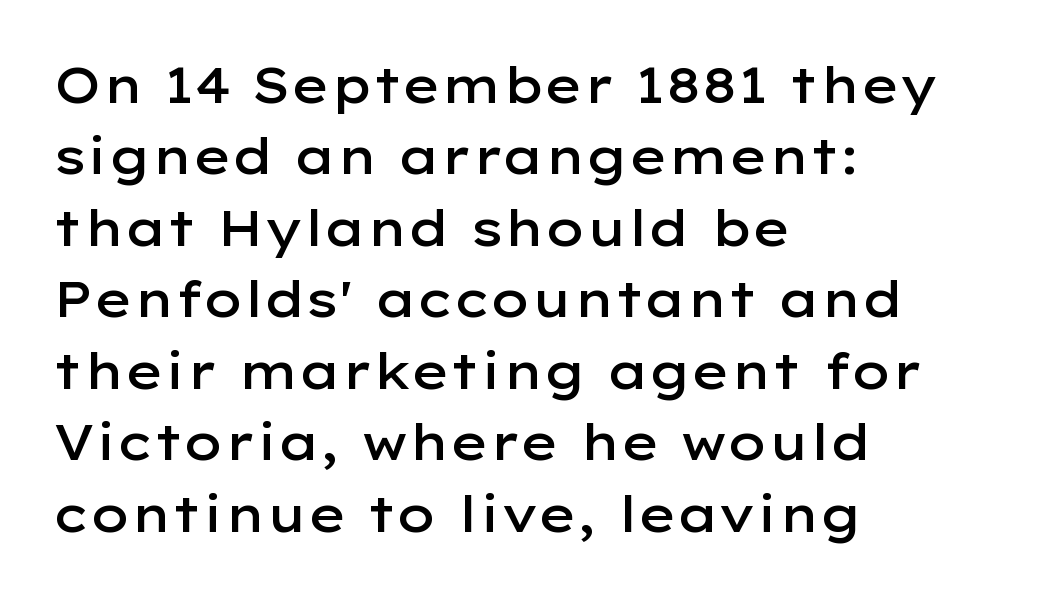
The image shows 50 px semibold, wide sans-serif type, upright; set left-aligned, normal line spacing (1.43x), normal letter spacing, not underlined; low stroke contrast and a medium x-height.
